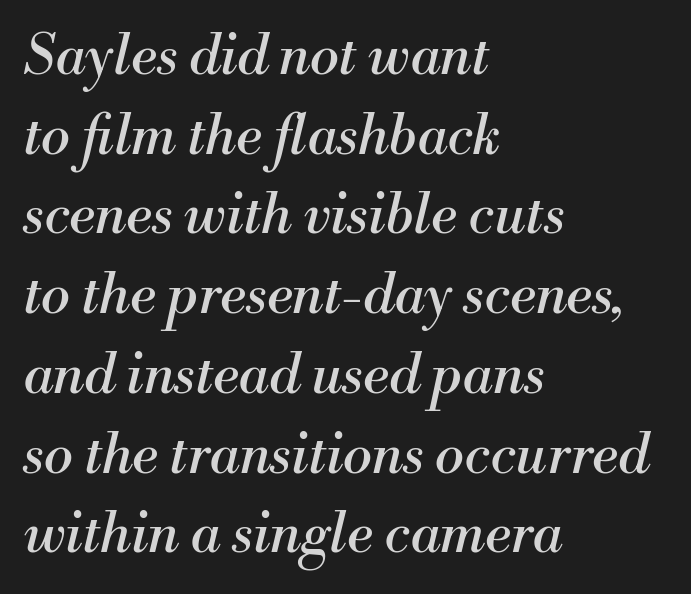
{"serif": "yes", "italic": "yes", "lean": "right", "slant_degrees": 13, "bold": "no", "weight": "regular", "width": "normal", "stroke_contrast": "medium", "x_height": "small", "monospaced": "no", "underline": "no", "align": "left", "line_spacing": "normal", "line_spacing_ratio": 1.45, "letter_spacing": "normal", "letter_spacing_em": 0.0, "glyph_px": 55}
